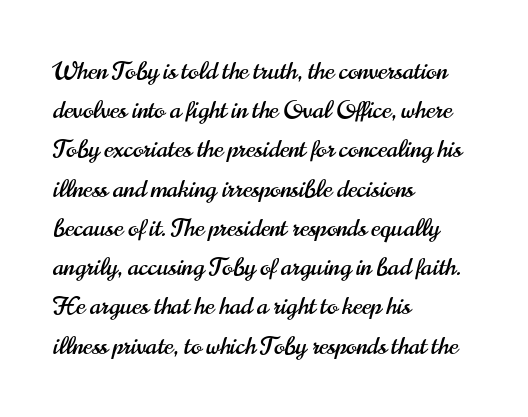
Q: Is the text italic (slanted)? A: Yes.
Q: Is the text underlined? A: No.
Q: How is the paragraph aligned? A: Left-aligned.
Q: Is the spacing between letters normal or unusually wide? A: Normal.
Q: Is the spacing between lines tight, normal or loose? A: Normal.
